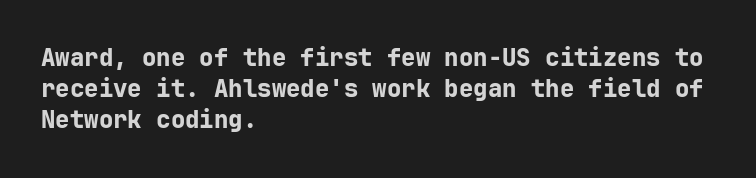
{"italic": "no", "bold": "yes", "underline": "no", "align": "left", "line_spacing": "normal", "line_spacing_ratio": 1.3, "letter_spacing": "normal", "letter_spacing_em": 0.0, "glyph_px": 24}
